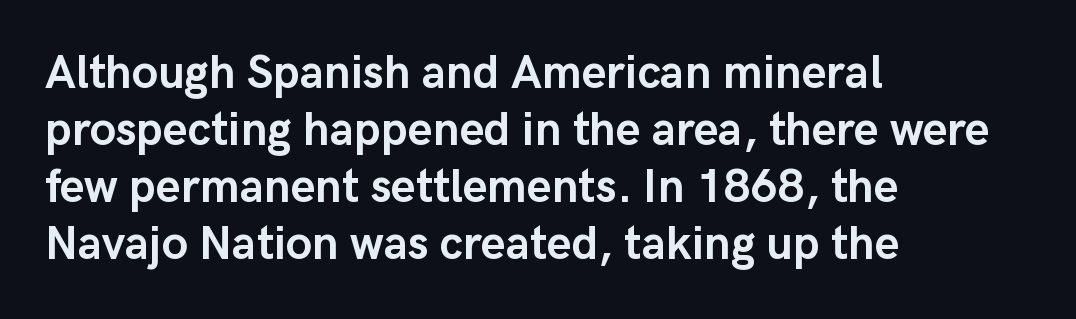
{"serif": "no", "italic": "no", "bold": "yes", "weight": "semibold", "width": "normal", "stroke_contrast": "low", "x_height": "medium", "monospaced": "no", "underline": "no", "align": "left", "line_spacing_ratio": 1.21, "letter_spacing": "normal", "letter_spacing_em": 0.0, "glyph_px": 47}
